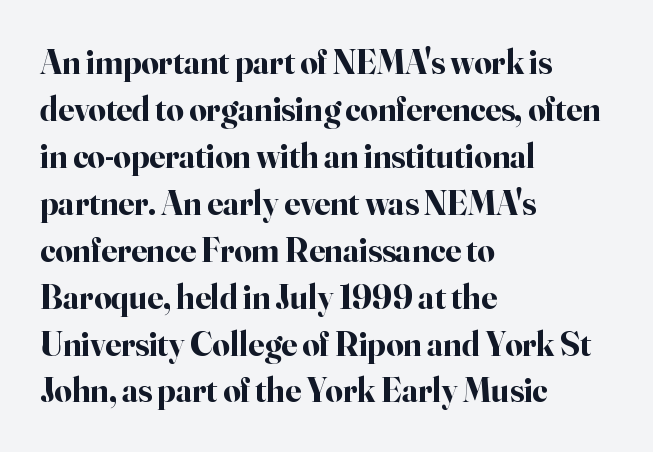
Typeset ragged right — the left edge is the straight one. Little horizontal feet cap the strokes, marking this as serif type. Note the varied advance widths — an 'i' is clearly narrower than an 'm'. Caption: standard tracking, unaltered. Heavy-handed strokes throughout: this text is bold. Honestly, the row spacing looks completely unremarkable.
